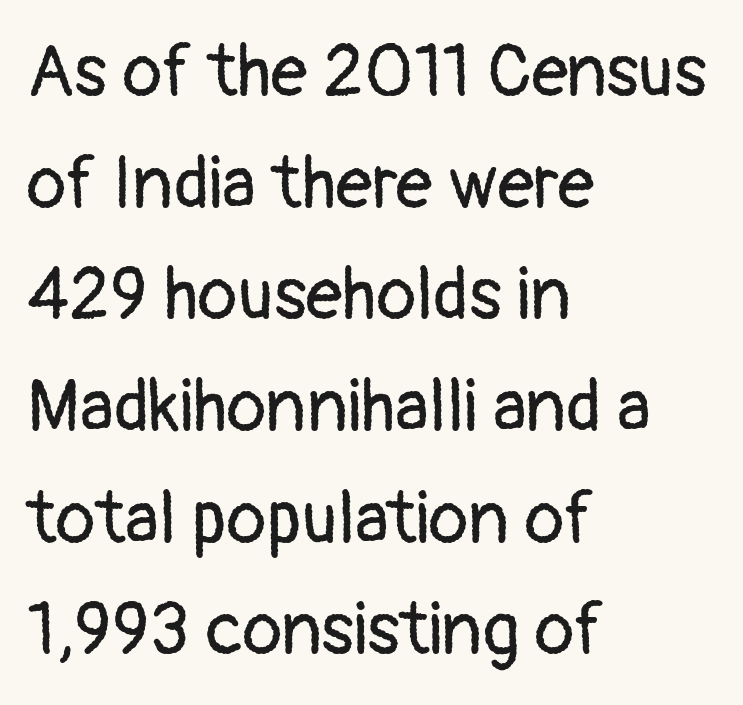
The image shows 73 px regular-weight sans-serif type, upright; set left-aligned, normal line spacing (1.53x), normal letter spacing, not underlined; low stroke contrast and a medium x-height.
